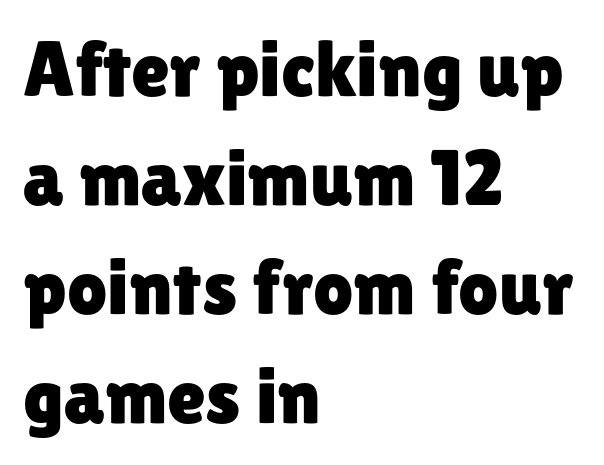
The type family on display is of the sans-serif kind. Vertically, the passage feels balanced, rows spaced as you'd expect. Descenders hang freely into open space. This is the regular roman posture of the typeface.
